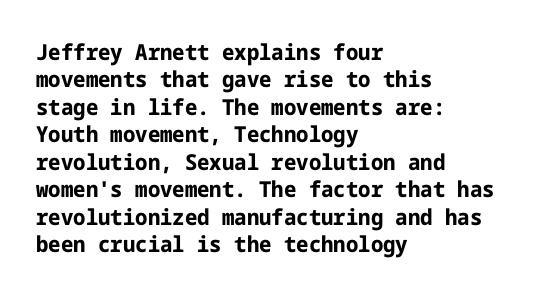
Q: Is the text bold? A: Yes.
Q: Is the text italic (slanted)? A: No, it is upright.
Q: Is the text underlined? A: No.
Q: How is the paragraph aligned? A: Left-aligned.
Q: Is the spacing between letters normal or unusually wide? A: Normal.
Q: Is the spacing between lines tight, normal or loose? A: Normal.
